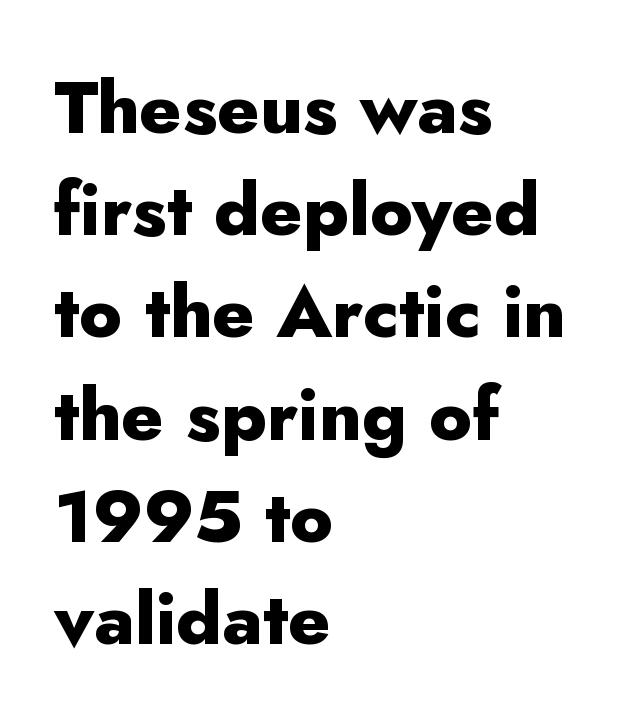
Q: Is the text bold? A: Yes.
Q: Is the text italic (slanted)? A: No, it is upright.
Q: Is the typeface a serif or a sans-serif typeface? A: Sans-serif.
Q: Is the text underlined? A: No.
Q: How is the paragraph aligned? A: Left-aligned.
Q: Is the spacing between letters normal or unusually wide? A: Normal.
Q: Is the spacing between lines tight, normal or loose? A: Normal.
Q: Width (condensed, normal, or wide)? A: Normal.
Q: Stroke contrast? A: Low.
Q: x-height? A: Small.
Q: Monospaced? A: No.
